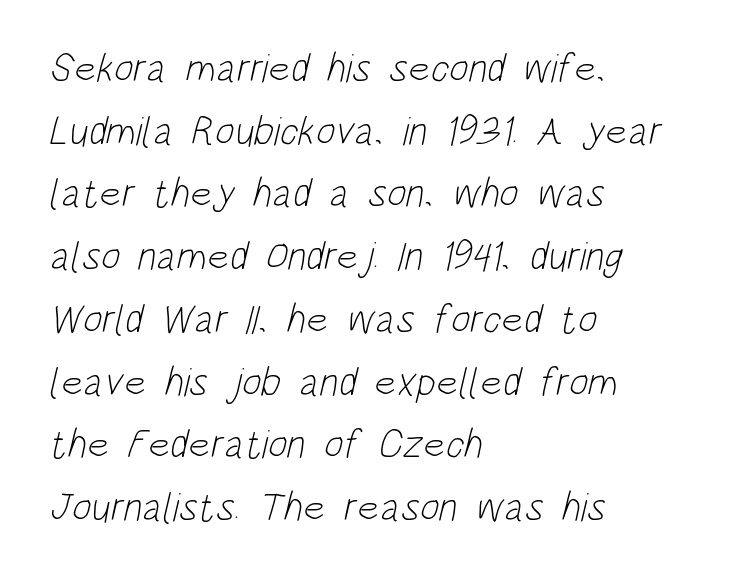
Q: Is the text bold? A: No.
Q: Is the typeface a serif or a sans-serif typeface? A: Sans-serif.
Q: Is the text underlined? A: No.
Q: How is the paragraph aligned? A: Left-aligned.
Q: Is the spacing between letters normal or unusually wide? A: Normal.
Q: Is the spacing between lines tight, normal or loose? A: Normal.
Q: Width (condensed, normal, or wide)? A: Condensed.
Q: Stroke contrast? A: Low.
Q: x-height? A: Large.
Q: Monospaced? A: No.
